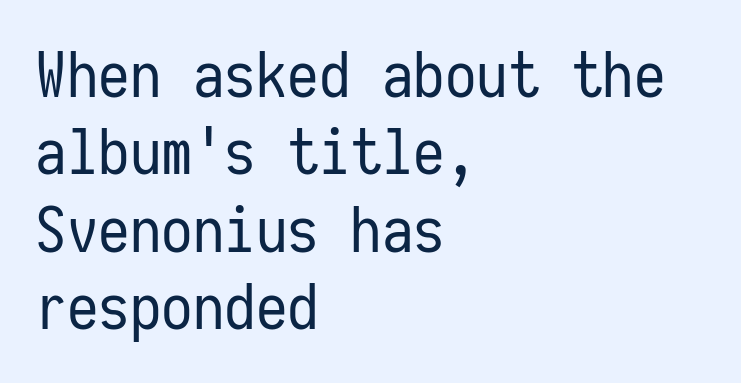
{"serif": "no", "italic": "no", "bold": "no", "weight": "regular", "width": "condensed", "stroke_contrast": "low", "x_height": "medium", "monospaced": "yes", "underline": "no", "align": "left", "line_spacing_ratio": 1.23, "letter_spacing": "normal", "letter_spacing_em": 0.0, "glyph_px": 63}
